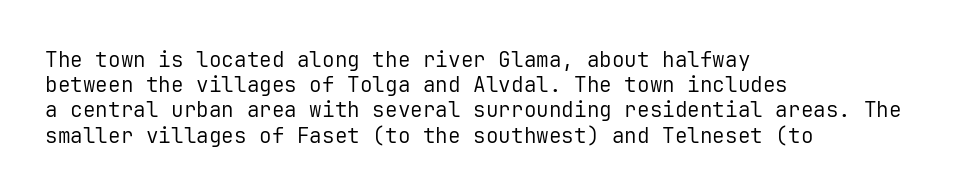
Q: Is the text bold? A: No.
Q: Is the text italic (slanted)? A: No, it is upright.
Q: Is the text underlined? A: No.
Q: How is the paragraph aligned? A: Left-aligned.
Q: Is the spacing between letters normal or unusually wide? A: Normal.
